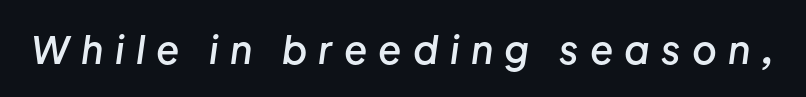
The letters advance in unequal steps, a hallmark of proportional type. Typographic density is moderately raised because the face is semibold. Glyph-to-glyph distance is far greater than everyday printed text. The glyphs look as if they've been sheared to an angle. The space beneath each line is pristine and unruled.
